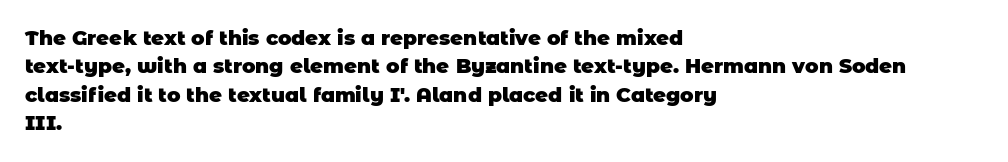
{"bold": "yes", "underline": "no", "align": "left", "line_spacing": "normal", "line_spacing_ratio": 1.42, "letter_spacing": "normal", "letter_spacing_em": 0.0, "glyph_px": 20}
